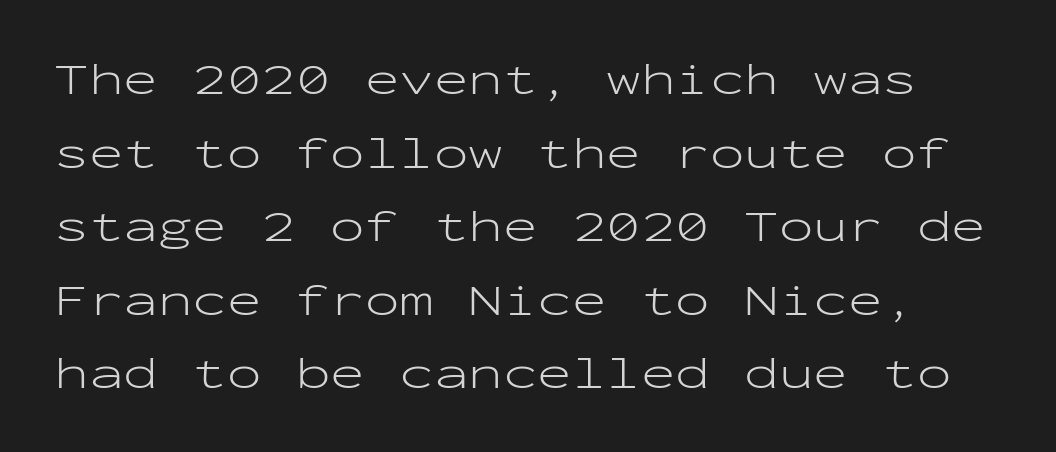
Q: Is the text bold? A: No.
Q: Is the text italic (slanted)? A: No, it is upright.
Q: Is the typeface a serif or a sans-serif typeface? A: Sans-serif.
Q: Is the text underlined? A: No.
Q: Is the spacing between letters normal or unusually wide? A: Normal.
Q: Is the spacing between lines tight, normal or loose? A: Normal.
Q: Width (condensed, normal, or wide)? A: Wide.
Q: Stroke contrast? A: Low.
Q: x-height? A: Medium.
Q: Monospaced? A: Yes.
